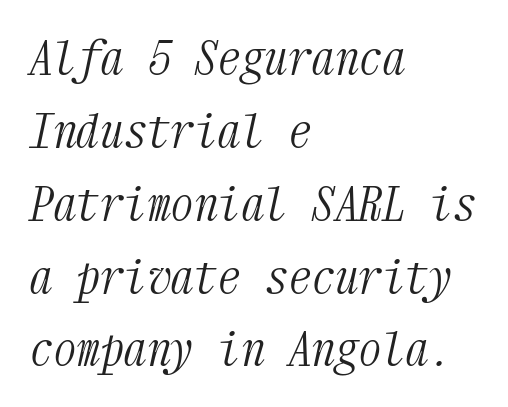
Q: Is the text bold? A: No.
Q: Is the text italic (slanted)? A: Yes, it leans right by about 12 degrees.
Q: Is the typeface a serif or a sans-serif typeface? A: Serif.
Q: Is the text underlined? A: No.
Q: How is the paragraph aligned? A: Left-aligned.
Q: Is the spacing between letters normal or unusually wide? A: Normal.
Q: Is the spacing between lines tight, normal or loose? A: Normal.
Q: Width (condensed, normal, or wide)? A: Condensed.
Q: Stroke contrast? A: Medium.
Q: x-height? A: Medium.
Q: Monospaced? A: Yes.
